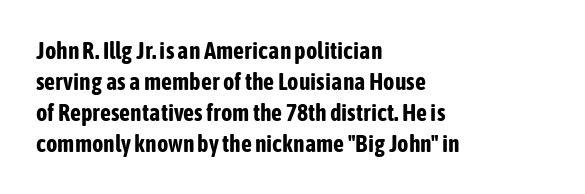
The image shows 24 px bold type, upright; set left-aligned, normal line spacing (1.29x), normal letter spacing, not underlined.
